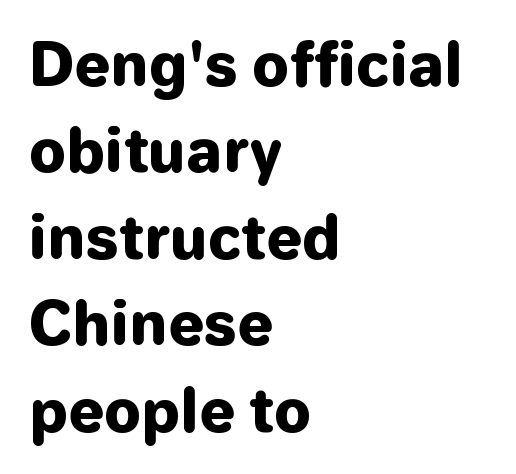
{"serif": "no", "italic": "no", "bold": "yes", "weight": "heavy", "width": "normal", "stroke_contrast": "low", "x_height": "medium", "monospaced": "no", "underline": "no", "align": "left", "line_spacing": "normal", "line_spacing_ratio": 1.49, "letter_spacing": "normal", "letter_spacing_em": 0.0, "glyph_px": 58}
